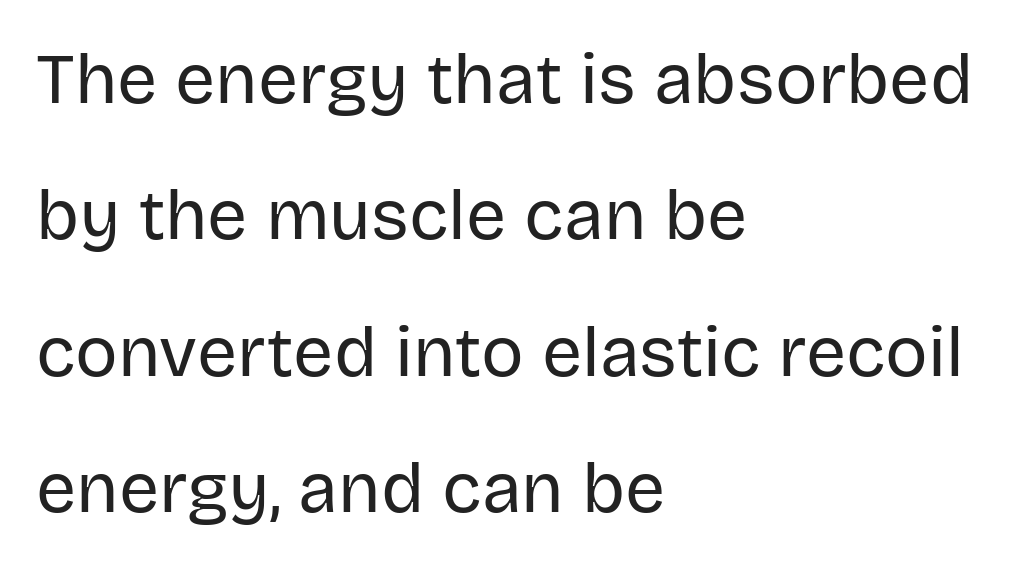
Q: Is the text bold? A: No.
Q: Is the text italic (slanted)? A: No, it is upright.
Q: Is the typeface a serif or a sans-serif typeface? A: Sans-serif.
Q: Is the text underlined? A: No.
Q: How is the paragraph aligned? A: Left-aligned.
Q: Is the spacing between letters normal or unusually wide? A: Normal.
Q: Is the spacing between lines tight, normal or loose? A: Loose.
Q: Width (condensed, normal, or wide)? A: Normal.
Q: Stroke contrast? A: Low.
Q: x-height? A: Large.
Q: Monospaced? A: No.
